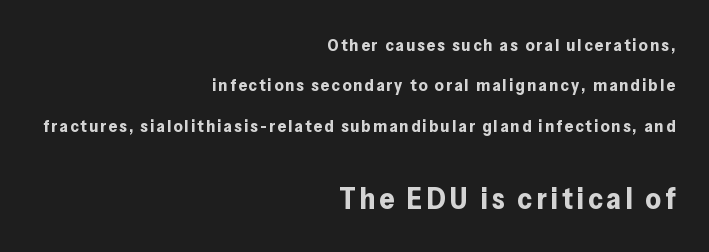
I'd call this a sans setting — the letters go barefoot. Style check: upright. Each letter keeps its own natural width here, so spacing adapts to shape. Reading down the column, the eye jumps a long way to each next line.
